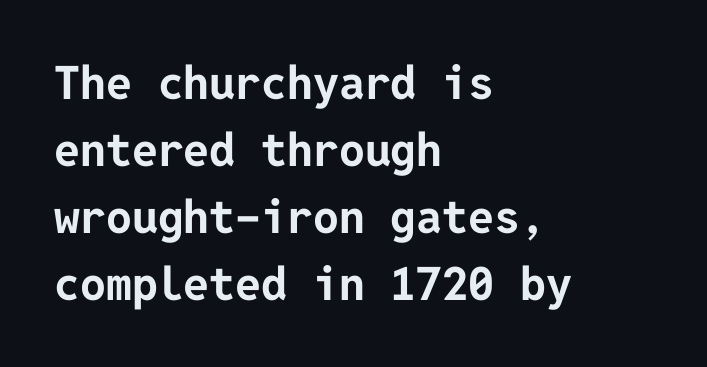
{"serif": "no", "italic": "no", "bold": "yes", "weight": "bold", "width": "normal", "stroke_contrast": "low", "x_height": "medium", "underline": "no", "align": "left", "line_spacing": "normal", "line_spacing_ratio": 1.46, "letter_spacing": "normal", "letter_spacing_em": 0.0, "glyph_px": 46}
